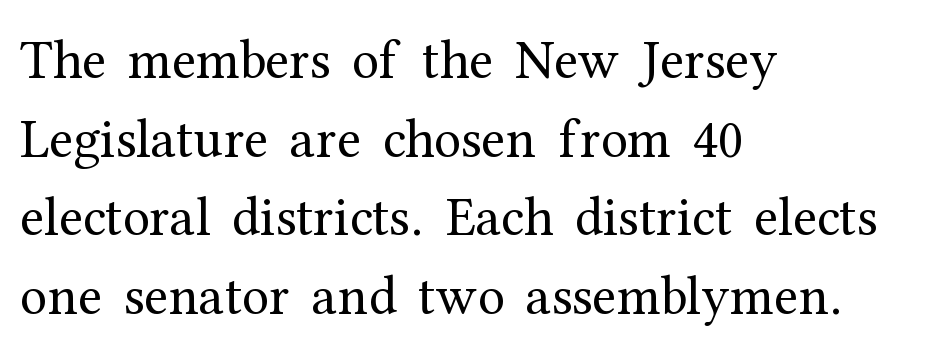
Line beginnings align vertically; line endings do not. Inter-character spacing is left at the font's built-in metrics. Italic? Not at all — the glyphs are vertical. A bare baseline throughout the passage.
